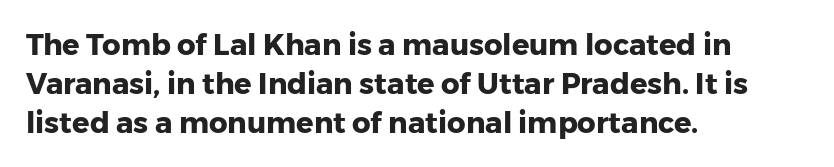
The image shows 29 px heavy sans-serif type, upright; set left-aligned, normal line spacing (1.34x), normal letter spacing, not underlined; low stroke contrast and a medium x-height.
